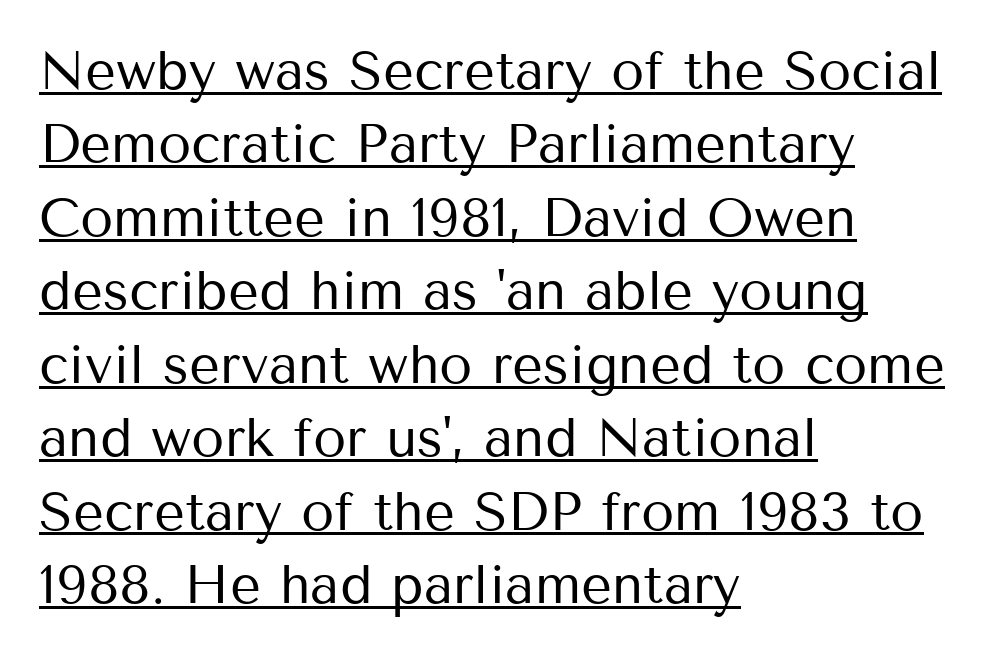
{"serif": "no", "italic": "no", "bold": "no", "weight": "regular", "width": "normal", "stroke_contrast": "medium", "x_height": "medium", "monospaced": "no", "underline": "yes", "align": "left", "line_spacing": "normal", "line_spacing_ratio": 1.36, "letter_spacing": "normal", "letter_spacing_em": 0.0, "glyph_px": 54}
